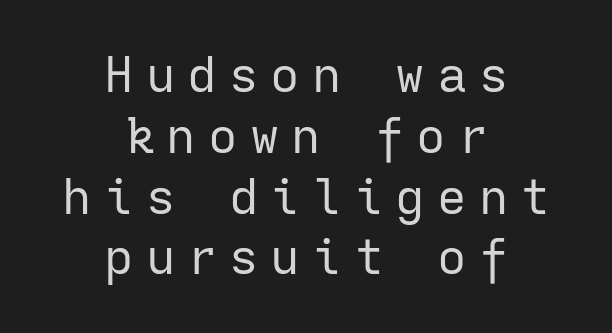
The image shows 49 px regular-weight sans-serif type, upright, monospaced; set centered, line spacing 1.24x, unusually wide letter spacing (+0.25 em), not underlined; low stroke contrast and a medium x-height.
